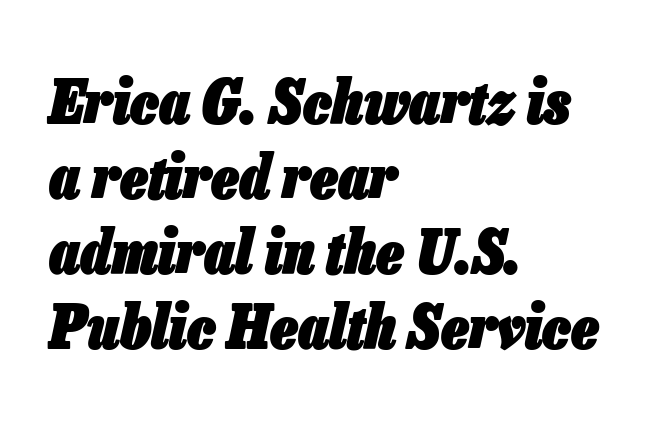
The image shows 60 px heavy, condensed type, italic (leaning right); set left-aligned, normal line spacing (1.25x), normal letter spacing, not underlined; low stroke contrast and a medium x-height.
